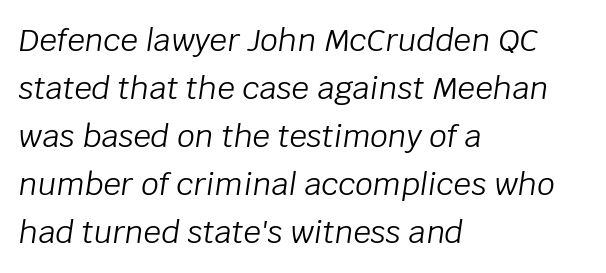
The letterforms sit at book weight or below. Each letter keeps its own natural width here, so spacing adapts to shape. When letters slant like this, we call the style italic. The words here are not underlined. Horizontally, the lines are justified to the leading edge only.
